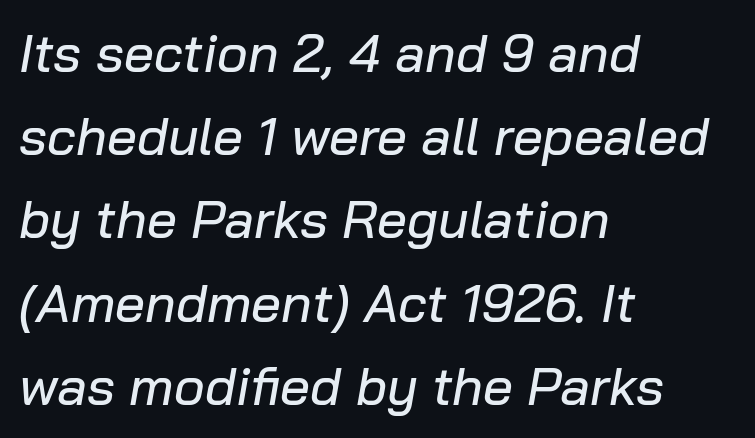
This sample has the flowing, uneven cadence of proportional lettering. Quick note: italic. Each line starts at the same left margin while the right side varies. The space beneath each line is pristine and unruled. One glance says typical: line gaps are just what's usual.
